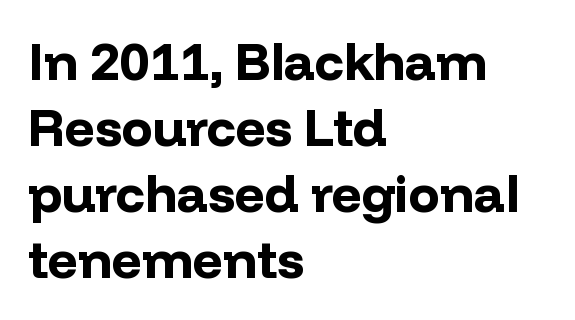
Q: Is the text bold? A: Yes.
Q: Is the text italic (slanted)? A: No, it is upright.
Q: Is the typeface a serif or a sans-serif typeface? A: Sans-serif.
Q: Is the text underlined? A: No.
Q: How is the paragraph aligned? A: Left-aligned.
Q: Is the spacing between letters normal or unusually wide? A: Normal.
Q: Is the spacing between lines tight, normal or loose? A: Normal.
Q: Width (condensed, normal, or wide)? A: Normal.
Q: Stroke contrast? A: Low.
Q: x-height? A: Medium.
Q: Monospaced? A: No.
